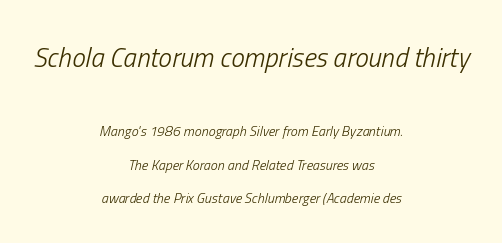
The image shows 27 px text type, italic (leaning right); set centered, loose line spacing (2.39x), normal letter spacing, not underlined; the first (top) block is 1.93x larger.
